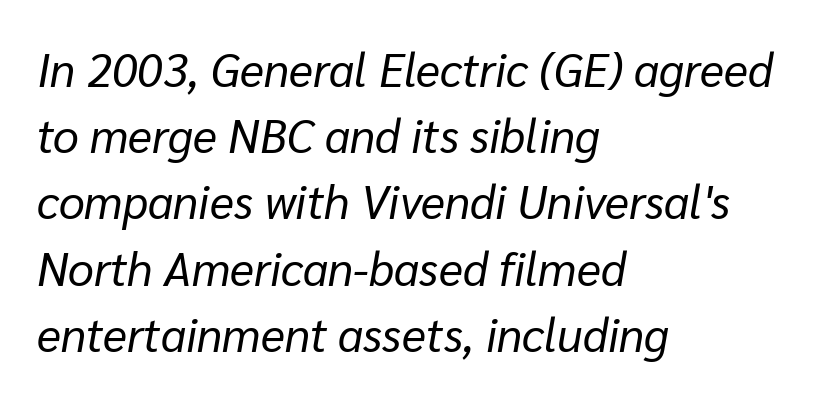
The image shows 46 px regular-weight type, italic (leaning right); set left-aligned, normal line spacing (1.44x), normal letter spacing, not underlined; low stroke contrast and a medium x-height.
